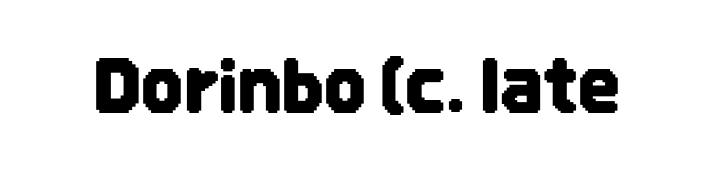
This sample uses plain, unmodified letter spacing. Classification — sans serif. Ascenders rise straight up at ninety degrees. You could not count columns in this text — the font is proportionally spaced.
